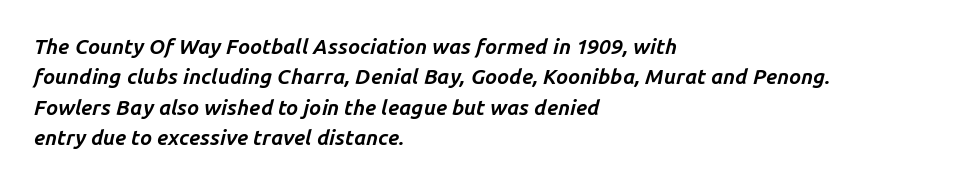
The image shows 21 px bold type, italic (leaning right); set left-aligned, normal line spacing (1.45x), normal letter spacing, not underlined.
